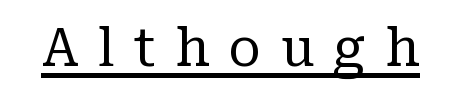
{"serif": "yes", "italic": "no", "bold": "no", "weight": "regular", "width": "normal", "stroke_contrast": "low", "x_height": "medium", "monospaced": "no", "underline": "yes", "letter_spacing": "wide", "letter_spacing_em": 0.37, "glyph_px": 53}
